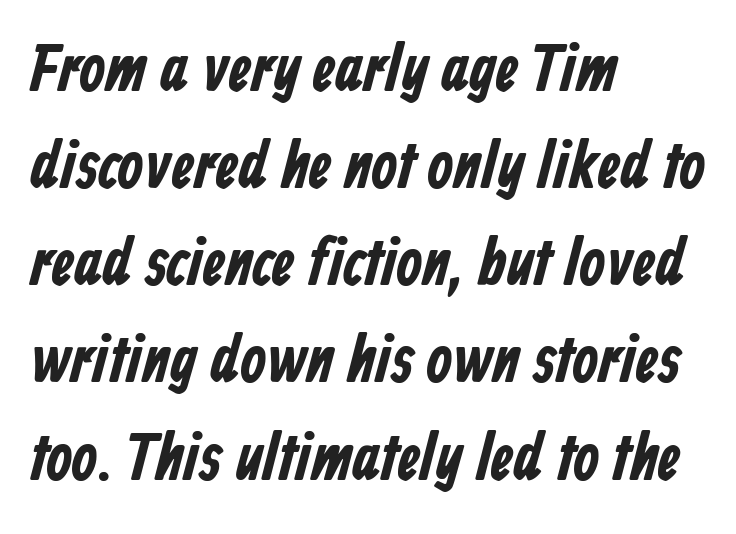
These lines are rendered in a variable-pitch font. To sum up the face: it is a sans, with no serifs. Interline gaps are of average width in this sample. Glyph-to-glyph distance matches everyday printed text.
